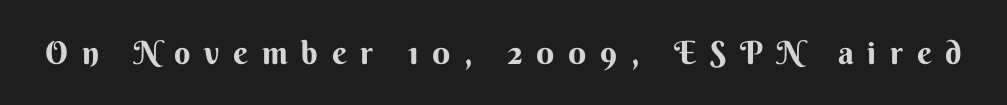
Upright lettering throughout. The type is letterspaced generously, with wide tracking. Pretty heavy lettering here — definitely bold. Unlike a traditional serif, this face leaves its strokes unadorned.
